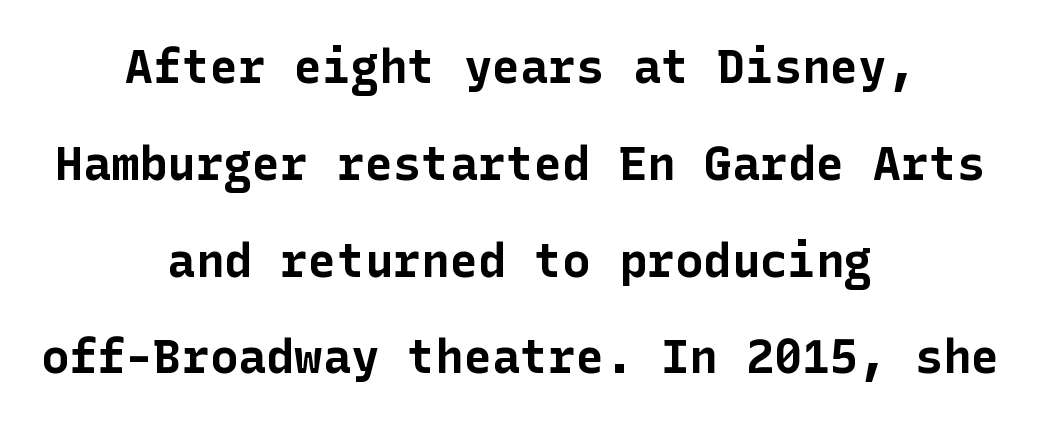
{"serif": "no", "italic": "no", "bold": "yes", "weight": "bold", "width": "normal", "stroke_contrast": "low", "x_height": "medium", "underline": "no", "align": "center", "line_spacing": "loose", "line_spacing_ratio": 2.06, "letter_spacing": "normal", "letter_spacing_em": 0.0, "glyph_px": 47}
